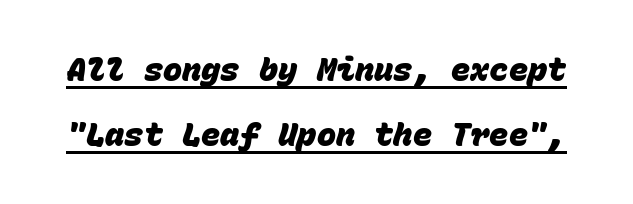
{"serif": "no", "bold": "yes", "weight": "heavy", "width": "normal", "stroke_contrast": "low", "x_height": "large", "monospaced": "yes", "underline": "yes", "line_spacing": "loose", "line_spacing_ratio": 2.03, "letter_spacing": "normal", "letter_spacing_em": 0.0, "glyph_px": 32}
